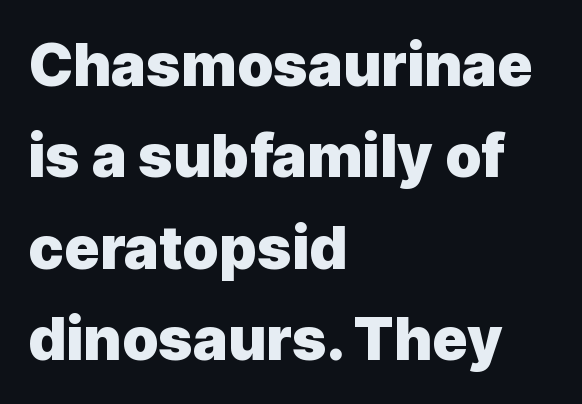
The rendering uses natural spacing where letterforms have individual widths. Every row of glyphs begins at an identical x-position on the left. Vertical spacing — default. Look at the stroke-to-counter ratio: heavy, a bold. The zone under the glyphs is completely vacant.
